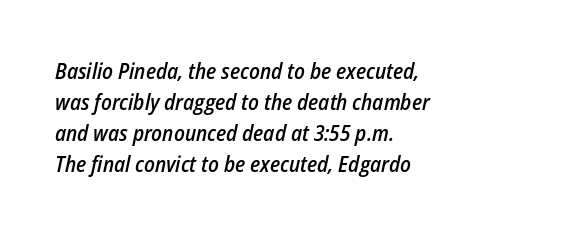
{"italic": "yes", "lean": "right", "slant_degrees": 12, "bold": "semi", "underline": "no", "align": "left", "line_spacing": "normal", "line_spacing_ratio": 1.41, "letter_spacing": "normal", "letter_spacing_em": 0.0, "glyph_px": 22}
